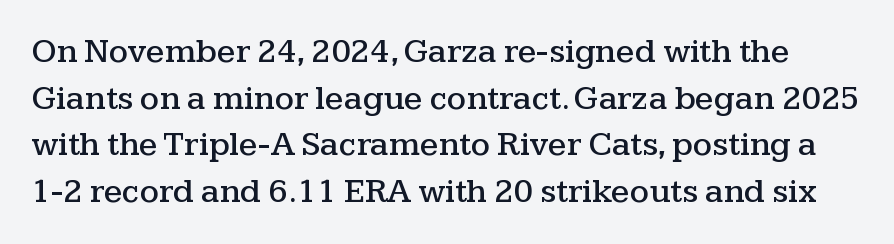
Q: Is the text italic (slanted)? A: No, it is upright.
Q: Is the typeface a serif or a sans-serif typeface? A: Serif.
Q: Is the text underlined? A: No.
Q: Is the spacing between letters normal or unusually wide? A: Normal.
Q: Is the spacing between lines tight, normal or loose? A: Normal.
Q: Width (condensed, normal, or wide)? A: Wide.
Q: Stroke contrast? A: Medium.
Q: x-height? A: Medium.
Q: Monospaced? A: No.
